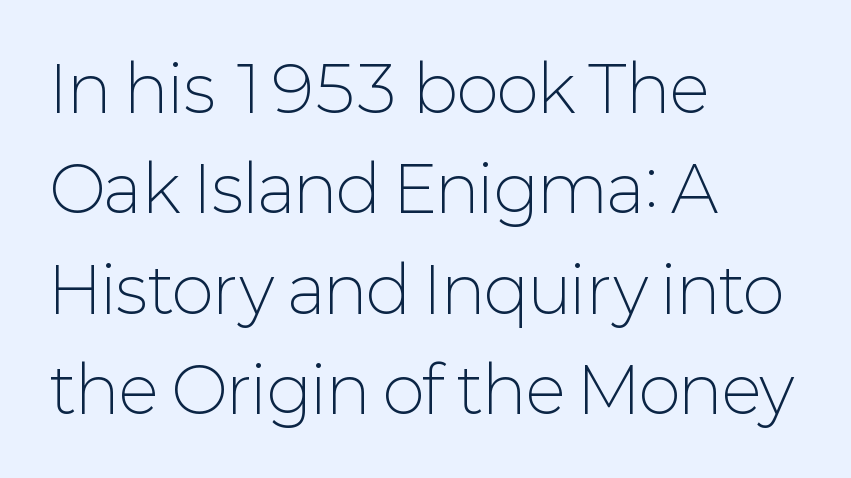
Q: Is the text bold? A: No.
Q: Is the text italic (slanted)? A: No, it is upright.
Q: Is the typeface a serif or a sans-serif typeface? A: Sans-serif.
Q: Is the text underlined? A: No.
Q: How is the paragraph aligned? A: Left-aligned.
Q: Is the spacing between letters normal or unusually wide? A: Normal.
Q: Is the spacing between lines tight, normal or loose? A: Normal.
Q: Width (condensed, normal, or wide)? A: Normal.
Q: Stroke contrast? A: Low.
Q: x-height? A: Medium.
Q: Monospaced? A: No.
